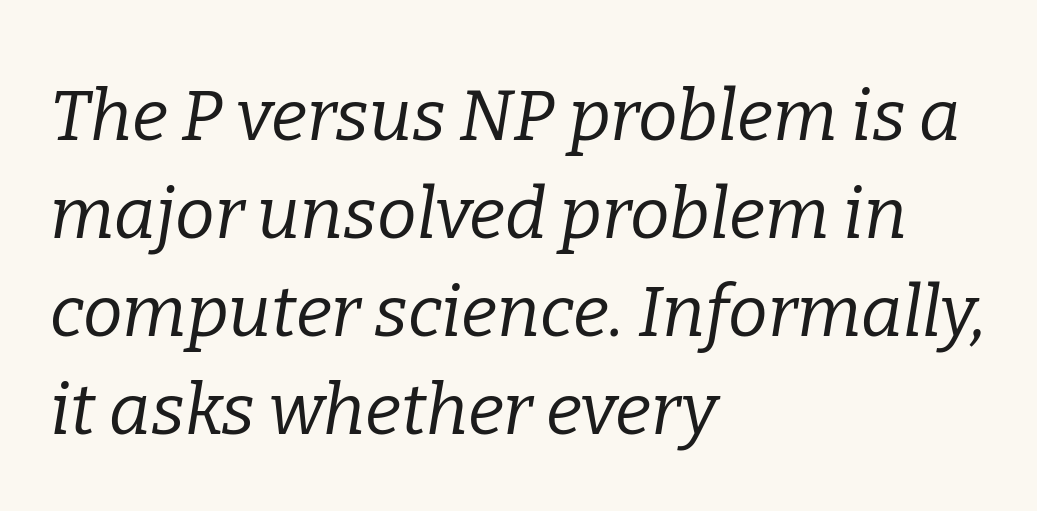
The image shows 71 px regular-weight serif type, italic (leaning right); set left-aligned, normal line spacing (1.38x), normal letter spacing, not underlined; low stroke contrast and a medium x-height.
